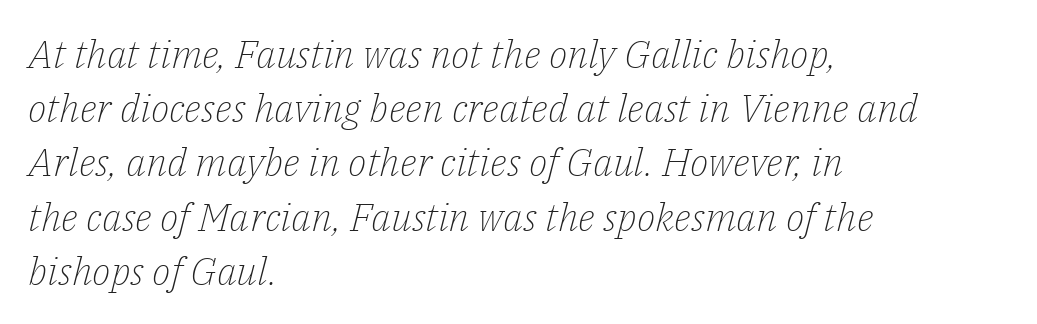
The cut favours lightness, reaching ordinary text weight at its darkest. The space beneath each line is pristine and unruled. Look at the tracking — it's just the regular setting, nothing added. Yep, those are serifs on the letters. If you drew a line through each stem, it would be angled. Does the leading feel generous? No, just average.
